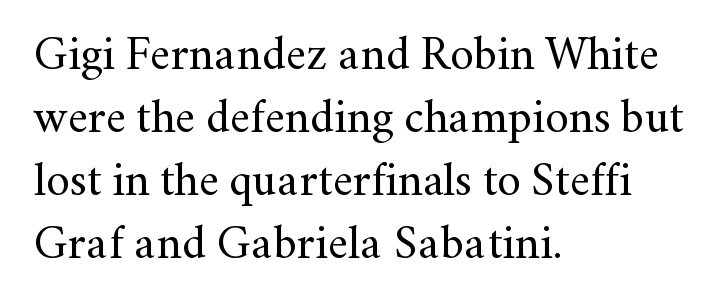
Q: Is the text bold? A: No.
Q: Is the text italic (slanted)? A: No, it is upright.
Q: Is the typeface a serif or a sans-serif typeface? A: Serif.
Q: Is the text underlined? A: No.
Q: How is the paragraph aligned? A: Left-aligned.
Q: Is the spacing between letters normal or unusually wide? A: Normal.
Q: Is the spacing between lines tight, normal or loose? A: Normal.
Q: Width (condensed, normal, or wide)? A: Normal.
Q: Stroke contrast? A: Medium.
Q: x-height? A: Small.
Q: Monospaced? A: No.
